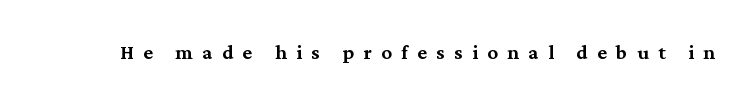
{"italic": "no", "underline": "no", "letter_spacing": "wide", "letter_spacing_em": 0.36, "glyph_px": 26}
